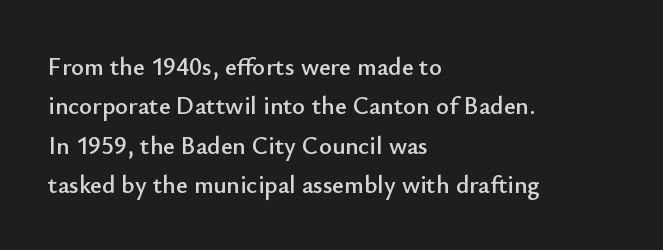
Q: Is the text italic (slanted)? A: No, it is upright.
Q: Is the text underlined? A: No.
Q: How is the paragraph aligned? A: Left-aligned.
Q: Is the spacing between letters normal or unusually wide? A: Normal.
Q: Is the spacing between lines tight, normal or loose? A: Normal.
